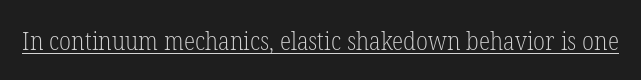
The image shows 26 px text type, upright; set normal letter spacing, underlined.
